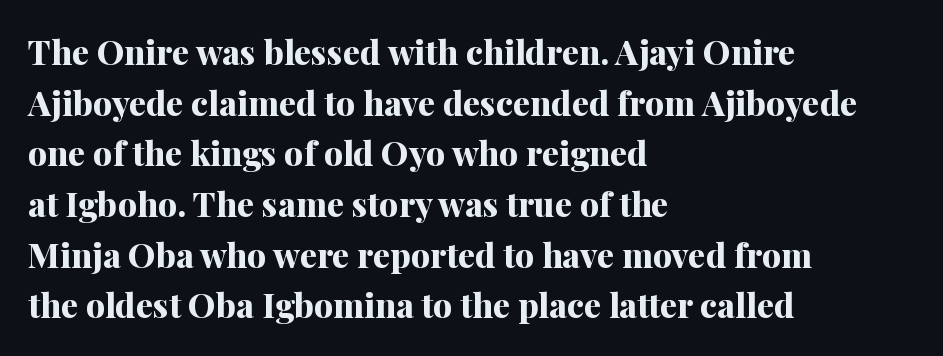
The image shows 34 px bold serif type, upright; set left-aligned, normal line spacing (1.49x), normal letter spacing, not underlined; medium stroke contrast and a medium x-height.
